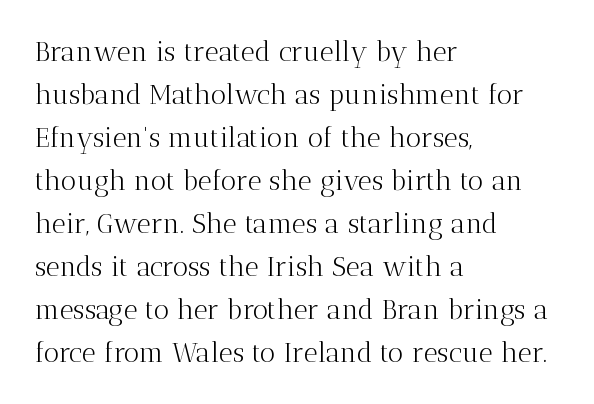
{"italic": "no", "bold": "no", "underline": "no", "align": "left", "line_spacing": "normal", "line_spacing_ratio": 1.59, "letter_spacing": "normal", "letter_spacing_em": 0.0, "glyph_px": 27}
